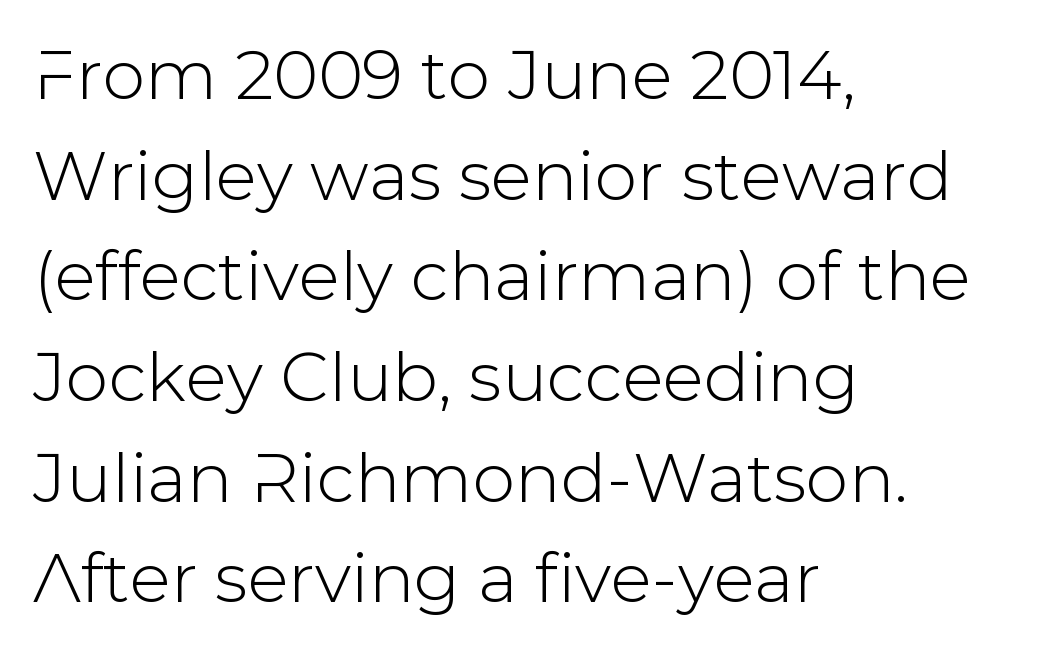
{"serif": "no", "italic": "no", "width": "normal", "stroke_contrast": "low", "x_height": "medium", "monospaced": "no", "underline": "no", "align": "left", "line_spacing": "normal", "line_spacing_ratio": 1.48, "letter_spacing": "normal", "letter_spacing_em": 0.0, "glyph_px": 68}
